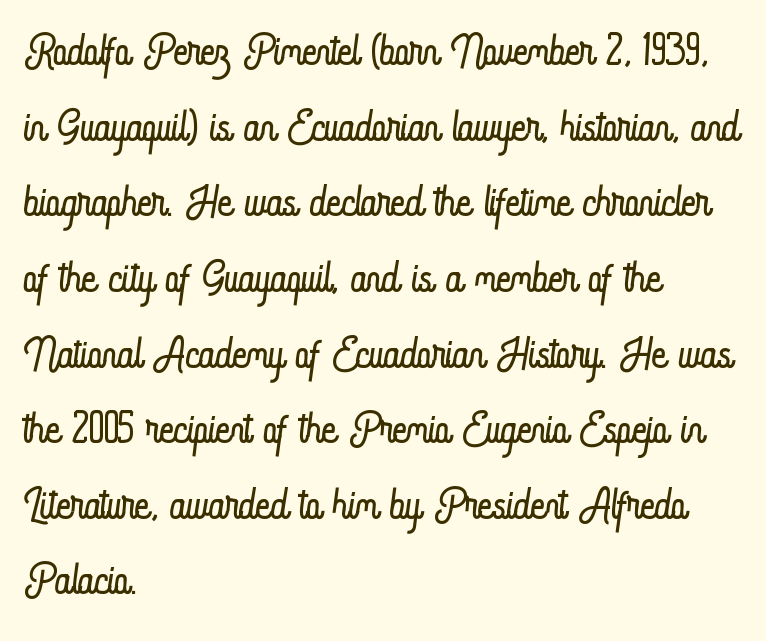
{"bold": "no", "weight": "light", "width": "condensed", "stroke_contrast": "low", "x_height": "small", "monospaced": "no", "underline": "no", "align": "left", "line_spacing_ratio": 1.22, "letter_spacing": "normal", "letter_spacing_em": 0.0, "glyph_px": 62}
